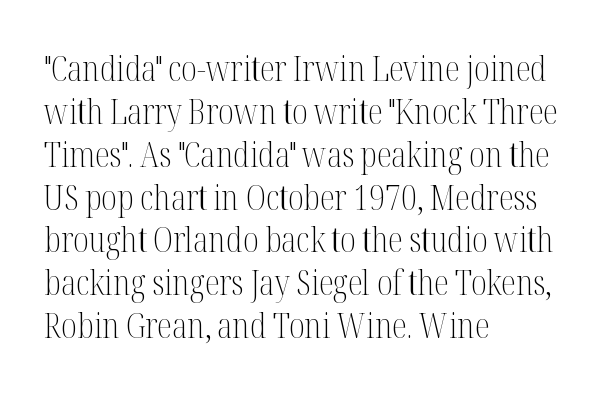
The image shows 34 px light, condensed serif type, upright; set left-aligned, normal line spacing (1.26x), normal letter spacing, not underlined; medium stroke contrast and a medium x-height.
